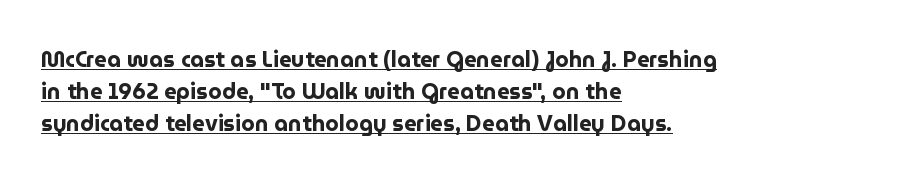
Q: Is the text bold? A: Yes.
Q: Is the text italic (slanted)? A: No, it is upright.
Q: Is the text underlined? A: Yes.
Q: How is the paragraph aligned? A: Left-aligned.
Q: Is the spacing between letters normal or unusually wide? A: Normal.
Q: Is the spacing between lines tight, normal or loose? A: Normal.
